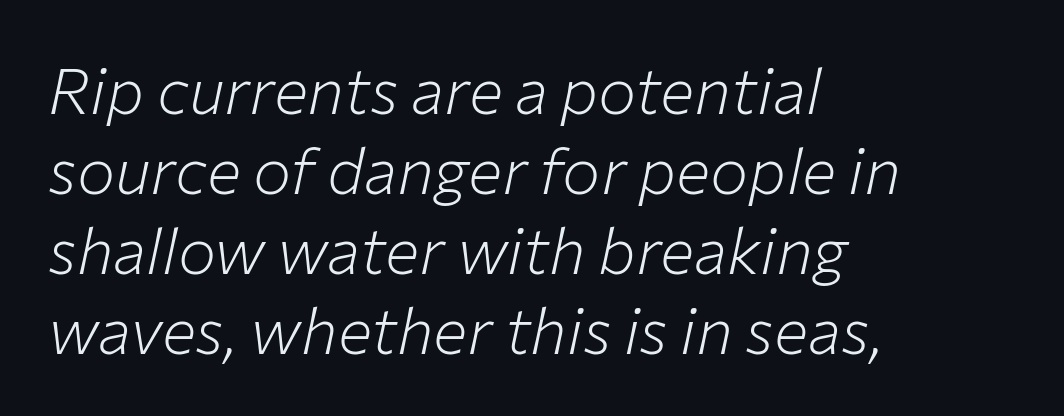
Q: Is the text bold? A: No.
Q: Is the text italic (slanted)? A: Yes, it leans right by about 12 degrees.
Q: Is the text underlined? A: No.
Q: How is the paragraph aligned? A: Left-aligned.
Q: Is the spacing between letters normal or unusually wide? A: Normal.
Q: Is the spacing between lines tight, normal or loose? A: Normal.
Q: Width (condensed, normal, or wide)? A: Normal.
Q: Stroke contrast? A: Low.
Q: x-height? A: Medium.
Q: Monospaced? A: No.
